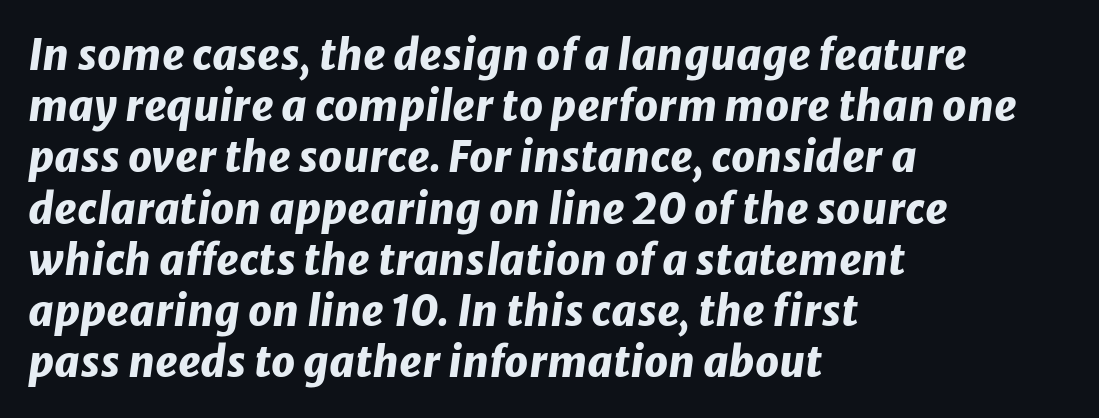
The image shows 42 px heavy type, italic (leaning right); set left-aligned, line spacing 1.22x, normal letter spacing, not underlined; low stroke contrast and a medium x-height.
